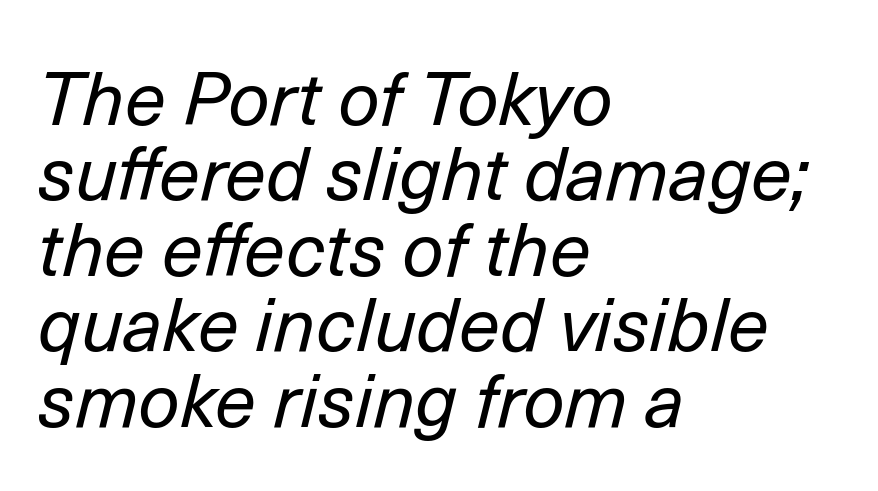
{"italic": "yes", "lean": "right", "slant_degrees": 14, "bold": "no", "weight": "regular", "width": "normal", "stroke_contrast": "low", "x_height": "medium", "monospaced": "no", "underline": "no", "align": "left", "line_spacing": "tight", "line_spacing_ratio": 1.02, "letter_spacing": "normal", "letter_spacing_em": 0.0, "glyph_px": 74}
